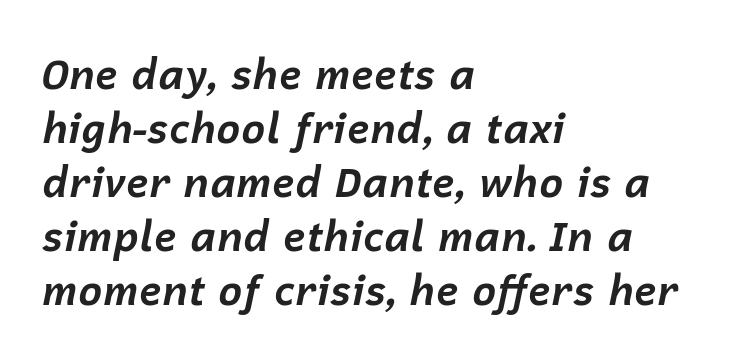
{"italic": "yes", "lean": "right", "slant_degrees": 12, "bold": "yes", "weight": "bold", "width": "normal", "stroke_contrast": "low", "x_height": "medium", "monospaced": "no", "underline": "no", "align": "left", "line_spacing": "normal", "line_spacing_ratio": 1.32, "letter_spacing": "normal", "letter_spacing_em": 0.0, "glyph_px": 41}
